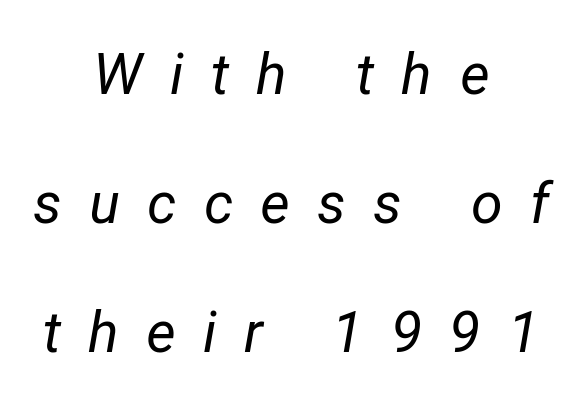
{"italic": "yes", "lean": "right", "slant_degrees": 12, "bold": "no", "weight": "regular", "width": "normal", "stroke_contrast": "low", "x_height": "medium", "monospaced": "no", "underline": "no", "align": "center", "line_spacing": "loose", "line_spacing_ratio": 2.26, "letter_spacing": "wide", "letter_spacing_em": 0.48, "glyph_px": 57}
